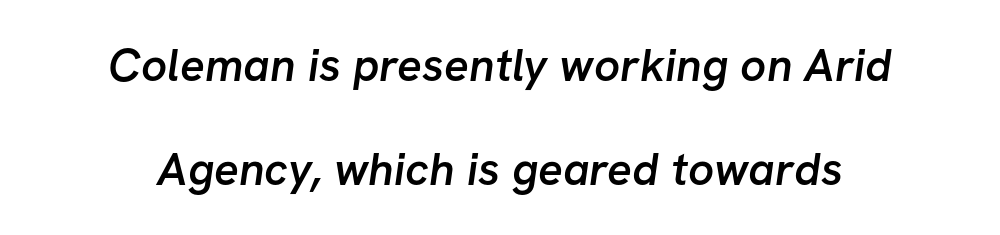
Stroke thickness is moderately raised; the sample reads as semibold. Tracking here is standard; glyphs follow each other at the usual distance. Neither beginnings nor endings align; midpoints do. Serif or sans? Sans — the stroke terminals are bare. The letters advance in unequal steps, a hallmark of proportional type. The leading is generous, giving the passage an open texture.
